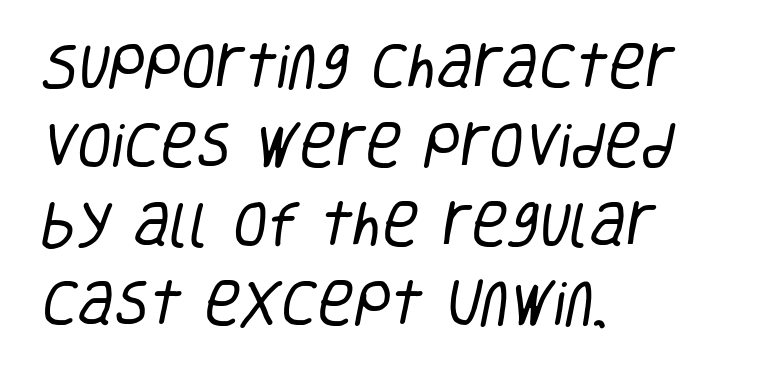
{"serif": "no", "bold": "no", "weight": "regular", "width": "condensed", "stroke_contrast": "low", "x_height": "large", "monospaced": "no", "underline": "no", "align": "left", "line_spacing": "normal", "line_spacing_ratio": 1.58, "letter_spacing": "normal", "letter_spacing_em": 0.0, "glyph_px": 50}
